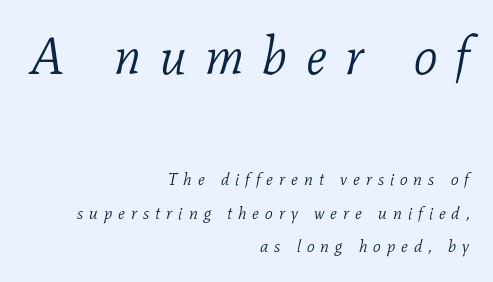
The tracking jumps out immediately: characters are airy and widely separated. Block one is the big one; block two sits smaller underneath. How would I describe the line gaps? Wide and relaxed. Small tapered or slab feet sit at the stroke ends, so this counts as serif. Right-aligned paragraph, ragged on the left. The passage shown is not underscored anywhere.
